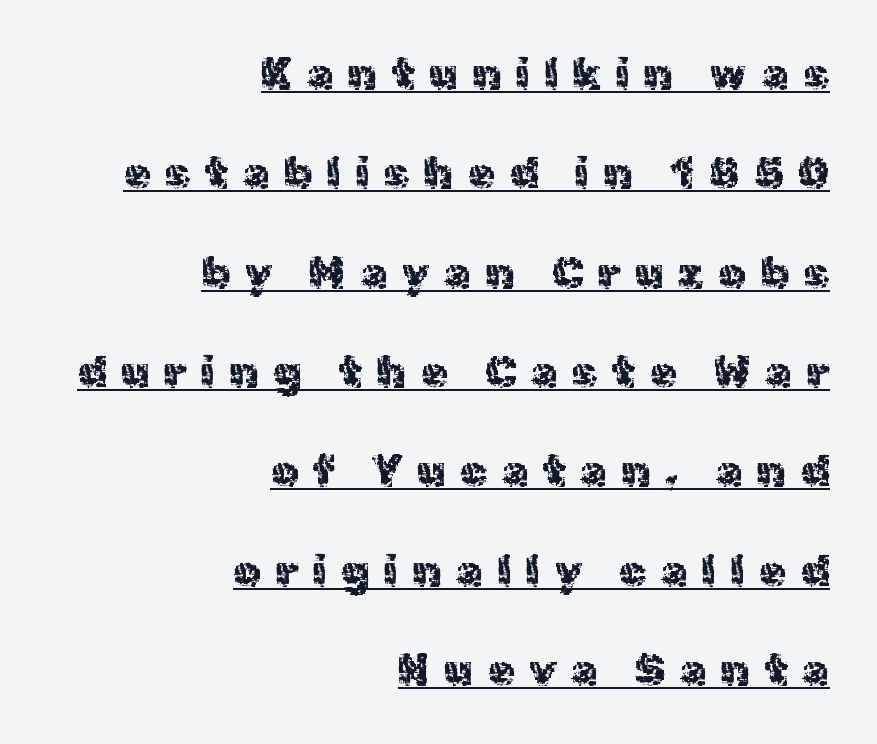
{"serif": "no", "italic": "no", "width": "normal", "x_height": "medium", "monospaced": "no", "underline": "yes", "align": "right", "line_spacing": "loose", "line_spacing_ratio": 2.31, "letter_spacing": "wide", "letter_spacing_em": 0.34, "glyph_px": 43}
